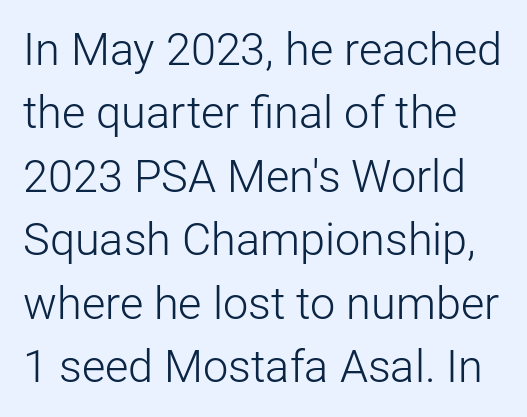
The image shows 45 px light sans-serif type, upright; set normal line spacing (1.41x), normal letter spacing, not underlined; low stroke contrast and a medium x-height.
